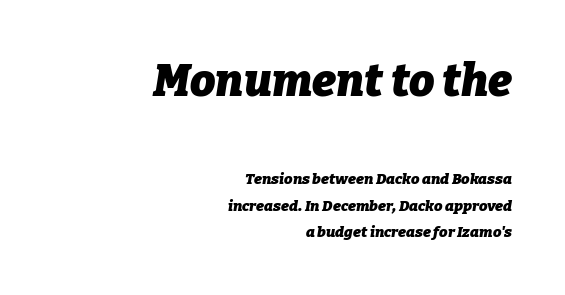
Q: Is the text bold? A: Yes.
Q: Is the text italic (slanted)? A: Yes, it leans right by about 9 degrees.
Q: Is the text underlined? A: No.
Q: How is the paragraph aligned? A: Right-aligned.
Q: Is the spacing between letters normal or unusually wide? A: Normal.
Q: Which block of text is set in a larger size, the first (top) or the second (bottom)? A: The first (top) one.
Q: Width (condensed, normal, or wide)? A: Normal.
Q: Stroke contrast? A: Low.
Q: x-height? A: Medium.
Q: Monospaced? A: No.
